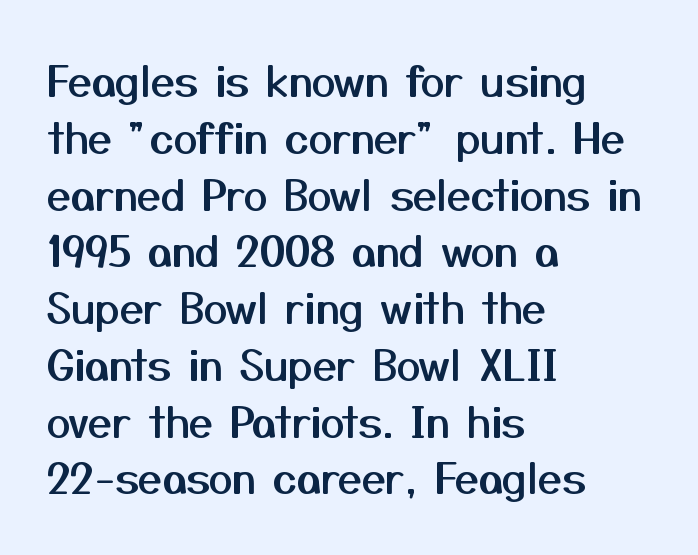
This sample has the flowing, uneven cadence of proportional lettering. Horizontally, the lines are justified to the leading edge only. Successive baselines arrive at the customary interval. Does extra space separate the letters? No, they use regular spacing. Glance below the letters and you will spot only blank space. Italic: no, the glyphs are upright roman.
